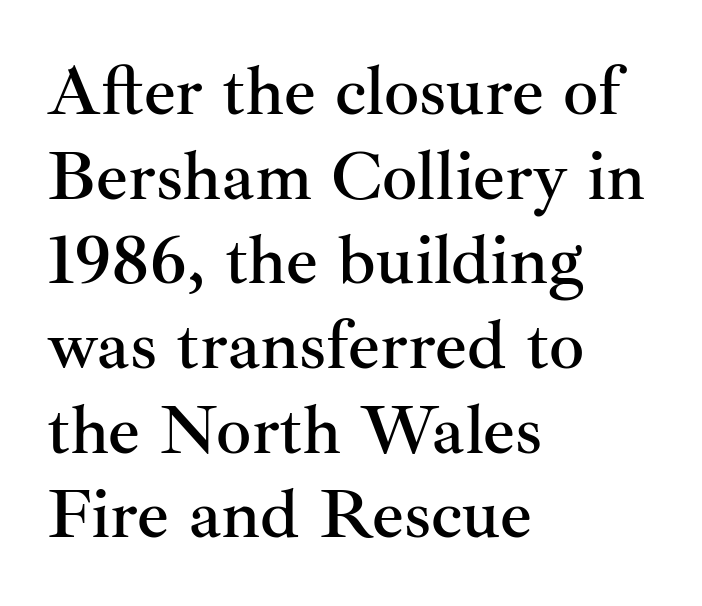
Type style note: has serifs. Tall strokes in this sample are plumb rather than angled. The passage is arranged the way most books set body copy — flush left. The zone under the glyphs is completely vacant. These lines keep a tight, regular rhythm from letter to letter. You could not count columns in this text — the font is proportionally spaced.
